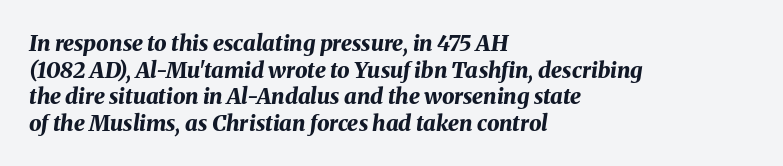
{"italic": "yes", "lean": "right", "slant_degrees": 8, "bold": "yes", "underline": "no", "align": "left", "line_spacing_ratio": 1.21, "letter_spacing": "normal", "letter_spacing_em": 0.0, "glyph_px": 22}
